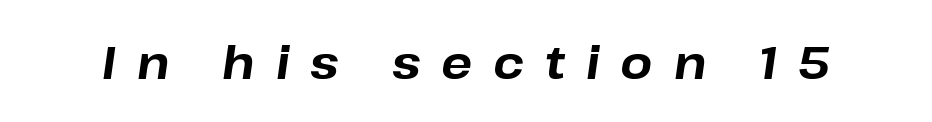
The image shows 46 px bold type, italic (leaning right); set unusually wide letter spacing (+0.45 em), not underlined; low stroke contrast and a medium x-height.
